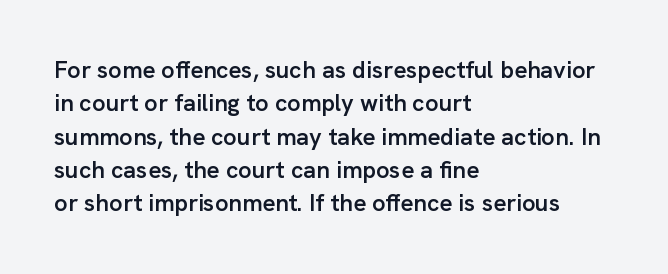
{"italic": "no", "bold": "semi", "underline": "no", "align": "left", "line_spacing": "normal", "line_spacing_ratio": 1.39, "letter_spacing": "normal", "letter_spacing_em": 0.0, "glyph_px": 24}
